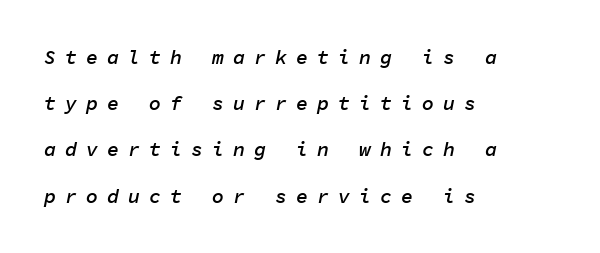
The image shows 20 px text type, italic (leaning right); set left-aligned, loose line spacing (2.31x), unusually wide letter spacing (+0.45 em), not underlined.
